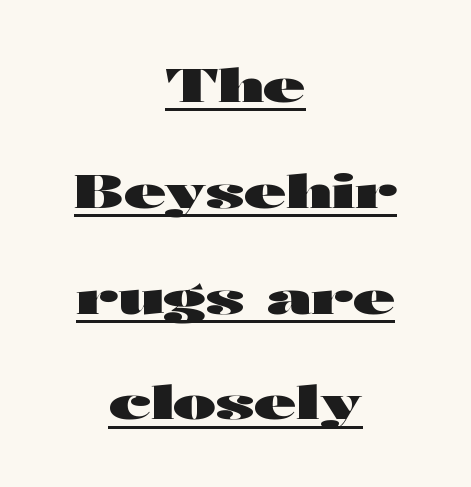
Q: Is the text bold? A: Yes.
Q: Is the text italic (slanted)? A: No, it is upright.
Q: Is the typeface a serif or a sans-serif typeface? A: Serif.
Q: Is the text underlined? A: Yes.
Q: How is the paragraph aligned? A: Centered.
Q: Is the spacing between letters normal or unusually wide? A: Normal.
Q: Is the spacing between lines tight, normal or loose? A: Loose.
Q: Width (condensed, normal, or wide)? A: Wide.
Q: Stroke contrast? A: High.
Q: x-height? A: Medium.
Q: Monospaced? A: No.
